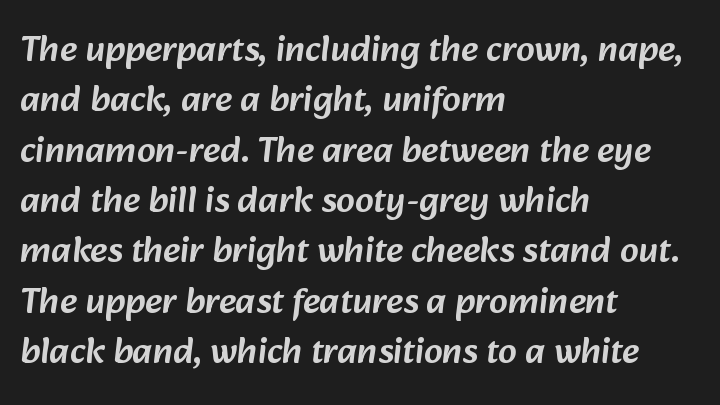
{"serif": "no", "width": "normal", "stroke_contrast": "low", "x_height": "medium", "monospaced": "no", "underline": "no", "align": "left", "line_spacing": "normal", "line_spacing_ratio": 1.36, "letter_spacing": "normal", "letter_spacing_em": 0.0, "glyph_px": 37}
